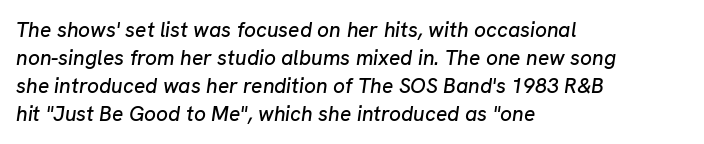
{"italic": "yes", "lean": "right", "slant_degrees": 8, "underline": "no", "align": "left", "line_spacing": "normal", "line_spacing_ratio": 1.33, "letter_spacing": "normal", "letter_spacing_em": 0.0, "glyph_px": 21}
